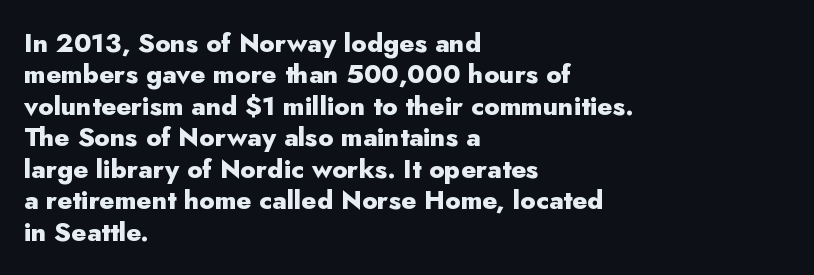
Posture: straight, roman, zero tilt. A student would call this left alignment; a typographer would say flush left, rag right. Rule under the text: the space is simply empty. Between one letter and the next there's only the usual sliver of space. Plenty of ink on the page — the face is bold.
